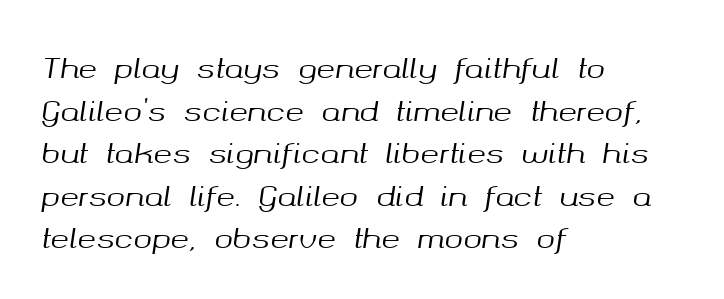
Rendered with sloped, italic letterforms. Line beginnings align vertically; line endings do not. Think of a printed novel: that variable character pitch is what you see here. This rendering leaves character spacing at its baseline value. Reading down the column, the eye jumps a familiar distance to each next line. A clean baseline with only descenders dipping below it.
